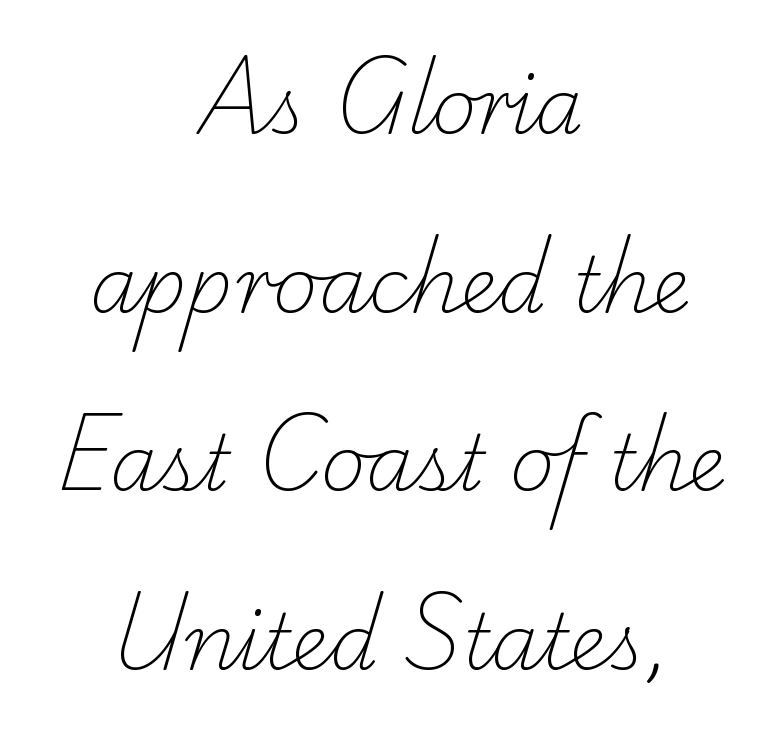
Successive baselines arrive slowly, with a big drop between each. Words appear dense and cohesive because spacing is normal. You can tell from the footed stems that serif type was used. Is the block centered? Yes — each line is placed symmetrically about the middle. Glance below the letters and you will spot only blank space. No letter is thick-stroked: the sample isn't bold.
